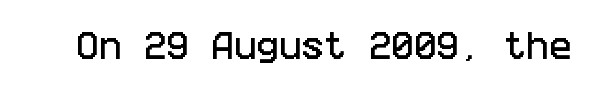
The image shows 30 px condensed sans-serif type, upright; set normal letter spacing, not underlined; low stroke contrast and a large x-height.
